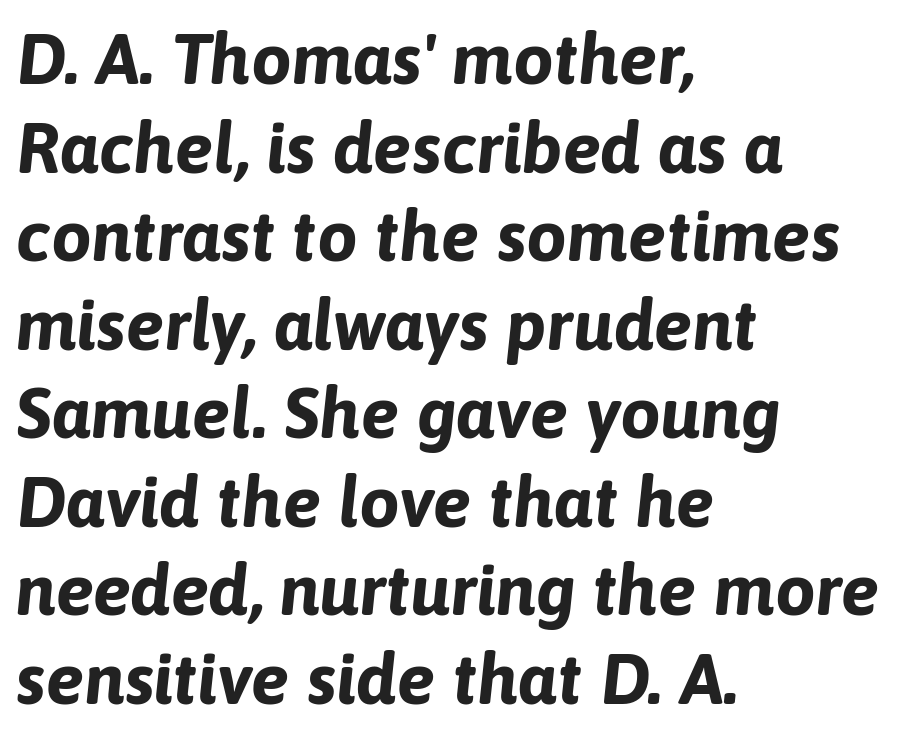
Every character sits at an angle, as italics do. Note the varied advance widths — an 'i' is clearly narrower than an 'm'. The horizontal fit of the characters is conventional and even. Honestly, there is no underline to notice here at all. You'd pick this weight for a headline — it's a proper bold. These lines stack with their left ends in a neat column.
